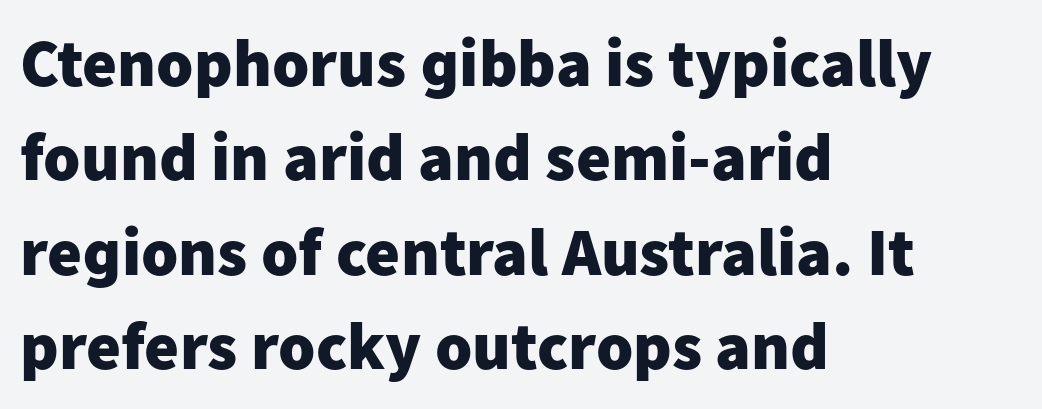
Q: Is the text bold? A: Yes.
Q: Is the text italic (slanted)? A: No, it is upright.
Q: Is the typeface a serif or a sans-serif typeface? A: Sans-serif.
Q: Is the text underlined? A: No.
Q: How is the paragraph aligned? A: Left-aligned.
Q: Is the spacing between letters normal or unusually wide? A: Normal.
Q: Is the spacing between lines tight, normal or loose? A: Normal.
Q: Width (condensed, normal, or wide)? A: Normal.
Q: Stroke contrast? A: Low.
Q: x-height? A: Medium.
Q: Monospaced? A: No.
